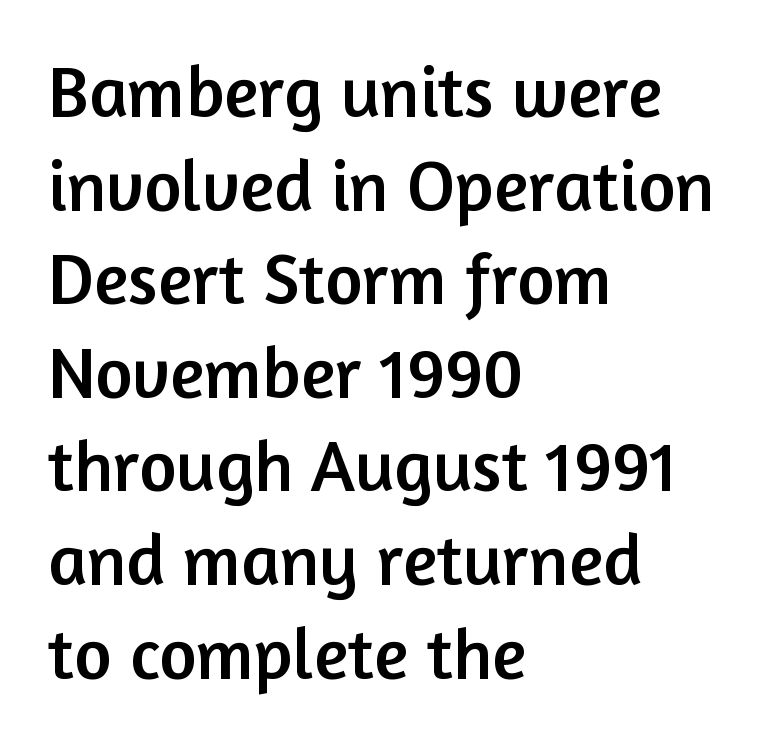
The image shows 72 px sans-serif type, upright; set left-aligned, normal line spacing (1.3x), normal letter spacing, not underlined; low stroke contrast and a medium x-height.
